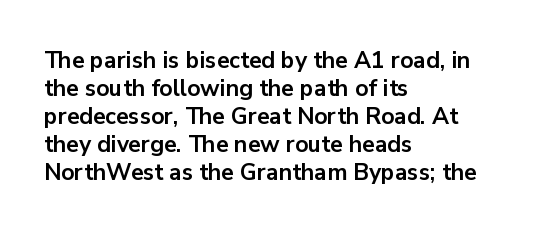
{"italic": "no", "bold": "yes", "underline": "no", "align": "left", "line_spacing_ratio": 1.22, "letter_spacing": "normal", "letter_spacing_em": 0.0, "glyph_px": 23}
